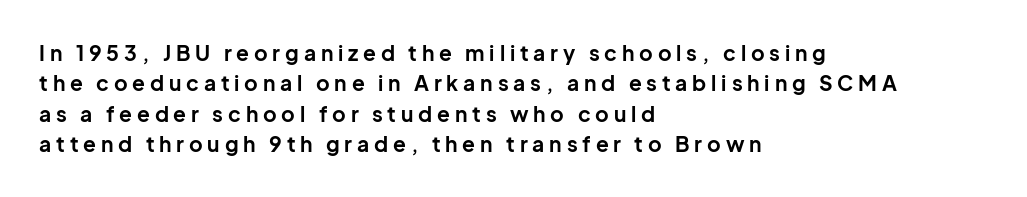
Q: Is the text bold? A: Yes.
Q: Is the text italic (slanted)? A: No, it is upright.
Q: Is the text underlined? A: No.
Q: How is the paragraph aligned? A: Left-aligned.
Q: Is the spacing between letters normal or unusually wide? A: Unusually wide.
Q: Is the spacing between lines tight, normal or loose? A: Normal.
